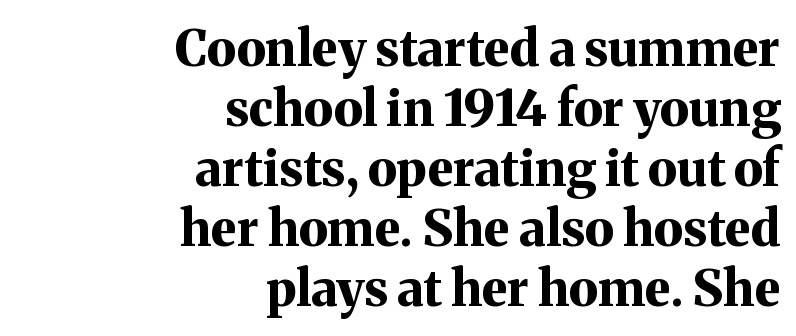
Font category for this specimen: serif. These lines stack with their right ends in a neat column. Varying glyph widths throughout — classic text-font behaviour. Bold? Absolutely — the strokes are thick and heavy. The glyphs are unaccompanied by any horizontal stroke below them.
